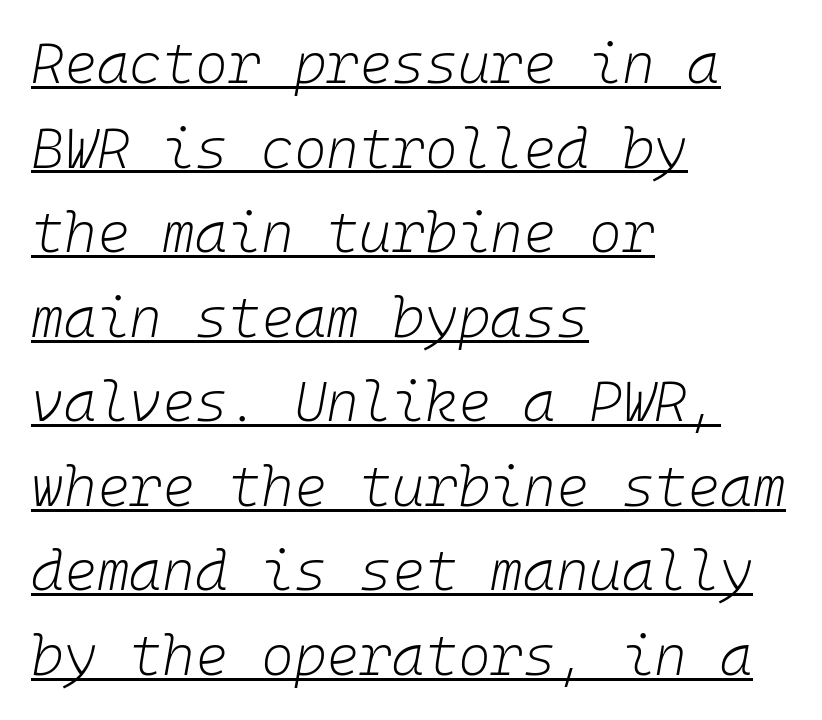
Does the leading feel generous? No, just average. Underlining? Definitely there. Default kerning and tracking; the words read as compact shapes. Is the block centered? No — it sits flush against the left margin. Would a proofreader flag this as italicized? Yes. The weight tops out at a normal text grade.
